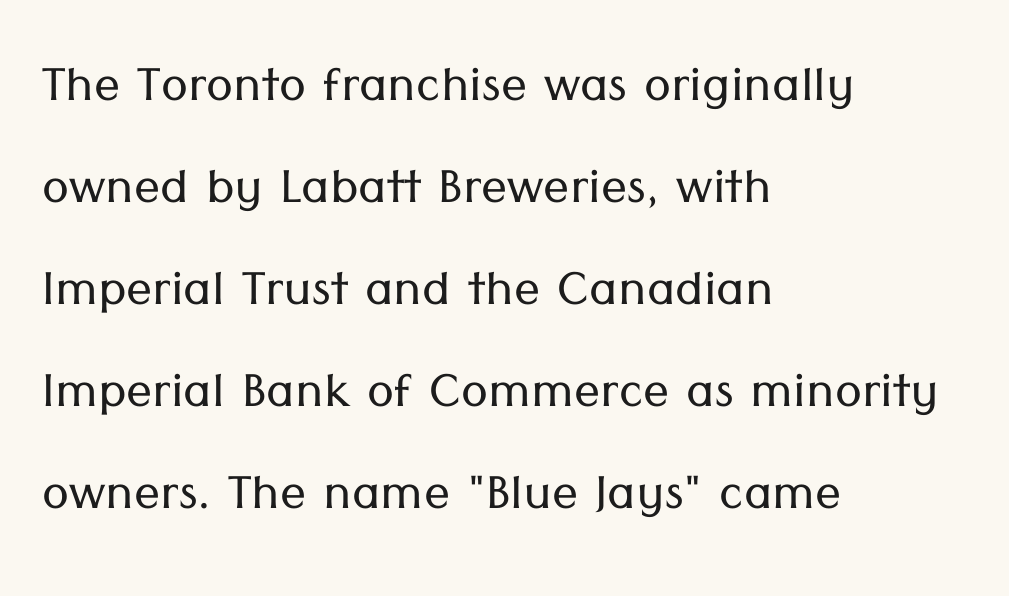
Q: Is the text bold? A: No.
Q: Is the text italic (slanted)? A: No, it is upright.
Q: Is the typeface a serif or a sans-serif typeface? A: Sans-serif.
Q: Is the text underlined? A: No.
Q: How is the paragraph aligned? A: Left-aligned.
Q: Is the spacing between letters normal or unusually wide? A: Normal.
Q: Is the spacing between lines tight, normal or loose? A: Normal.
Q: Width (condensed, normal, or wide)? A: Normal.
Q: Stroke contrast? A: Low.
Q: x-height? A: Medium.
Q: Monospaced? A: No.
